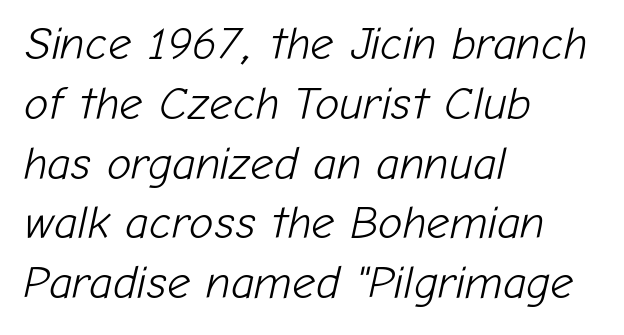
{"italic": "yes", "lean": "right", "slant_degrees": 12, "bold": "no", "weight": "light", "width": "normal", "stroke_contrast": "low", "x_height": "medium", "monospaced": "no", "underline": "no", "align": "left", "line_spacing": "normal", "line_spacing_ratio": 1.3, "letter_spacing": "normal", "letter_spacing_em": 0.0, "glyph_px": 46}
